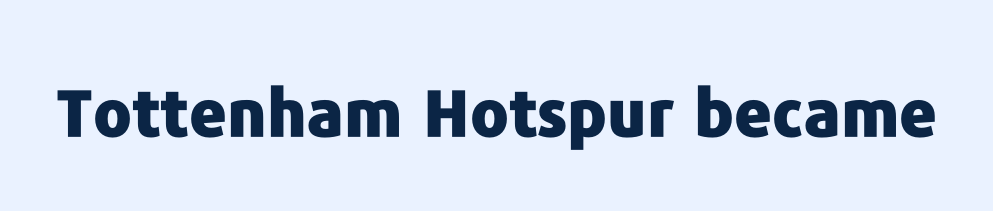
You could not count columns in this text — the font is proportionally spaced. The words here are not underlined. The face used here is a sans, in the tradition of grotesques and geometrics. A roman cut, with each character standing at attention. These words are printed bold, with thick strokes throughout. Each word holds together tightly as a unit, with standard inter-letter gaps.
